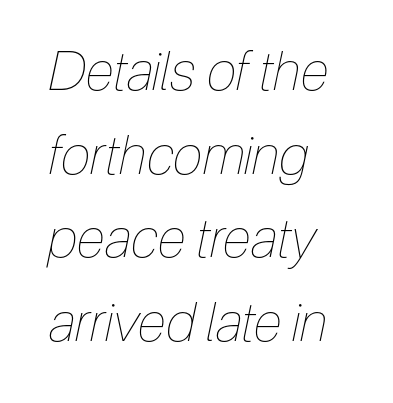
The image shows 54 px thin, condensed type, italic (leaning right); set left-aligned, normal line spacing (1.55x), normal letter spacing, not underlined; low stroke contrast and a medium x-height.
